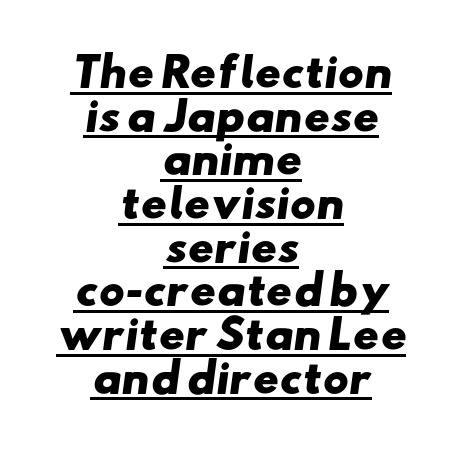
The image shows 39 px heavy, wide sans-serif type; set centered, tight line spacing (1.12x), normal letter spacing, underlined; low stroke contrast and a small x-height.
